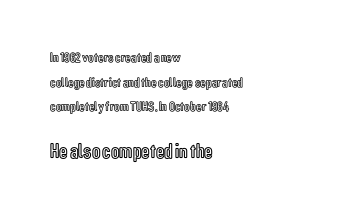
{"italic": "no", "underline": "no", "align": "left", "line_spacing_ratio": 1.76, "letter_spacing": "normal", "letter_spacing_em": 0.0, "larger_block": "second", "size_ratio": 1.5, "glyph_px": 21}
